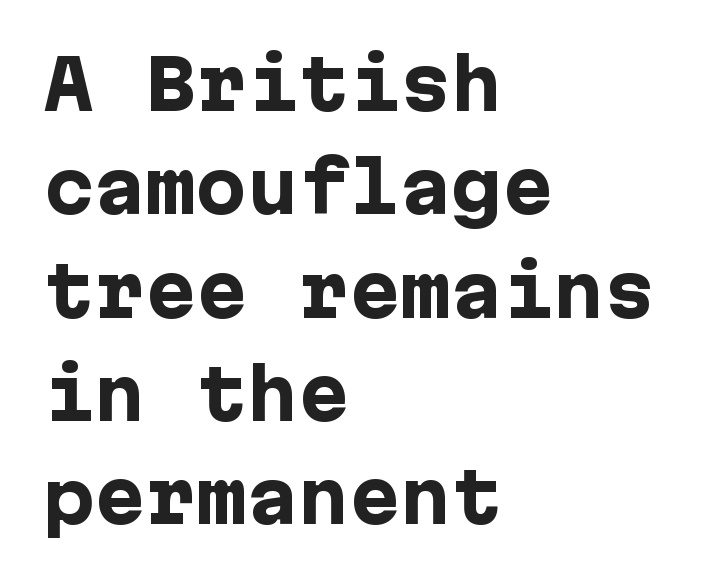
This sample uses an upright cut, with every glyph sitting square on the baseline. Compared with a centered layout, this one pins lines to the left instead. The face used here is a sans, in the tradition of grotesques and geometrics. Caption: bold face, heavy strokes. Baseline-to-baseline distance is the conventional proportion of letter height. Honestly, the letter spacing is just normal — you wouldn't notice it.
